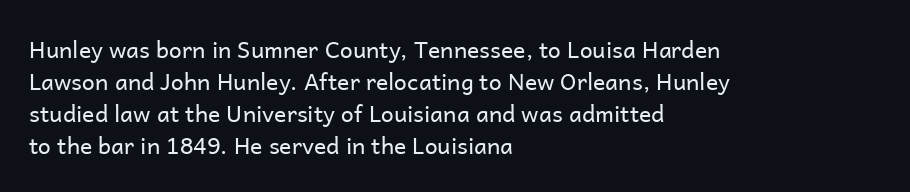
Q: Is the text bold? A: No.
Q: Is the text italic (slanted)? A: No, it is upright.
Q: Is the text underlined? A: No.
Q: How is the paragraph aligned? A: Left-aligned.
Q: Is the spacing between letters normal or unusually wide? A: Normal.
Q: Is the spacing between lines tight, normal or loose? A: Normal.
